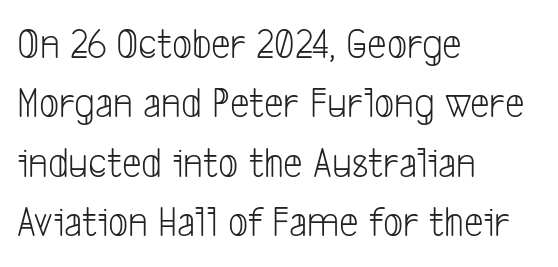
{"serif": "no", "bold": "no", "weight": "light", "width": "condensed", "stroke_contrast": "low", "x_height": "medium", "monospaced": "no", "underline": "no", "align": "left", "line_spacing": "normal", "line_spacing_ratio": 1.35, "letter_spacing": "normal", "letter_spacing_em": 0.0, "glyph_px": 44}
